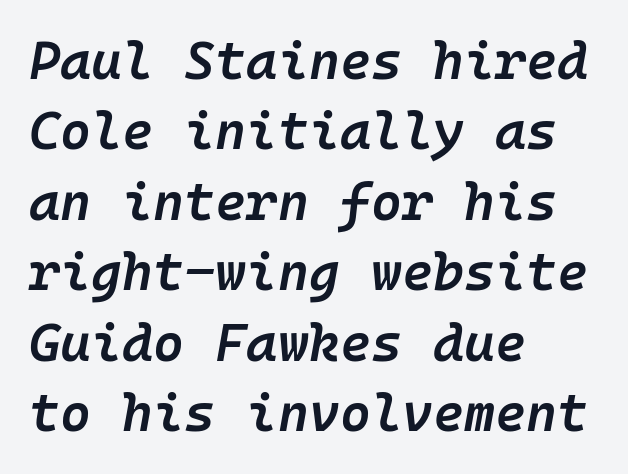
Weight: semibold (demi). Tracking here is standard; glyphs follow each other at the usual distance. The glyphs are unaccompanied by any horizontal stroke below them. The passage shown leans; its letterforms are oblique. A student would call this left alignment; a typographer would say flush left, rag right.
